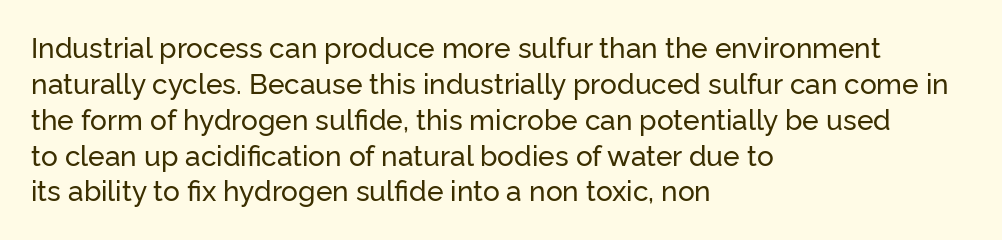
The image shows 28 px sans-serif type, upright; set left-aligned, normal line spacing (1.28x), normal letter spacing, not underlined; low stroke contrast and a medium x-height.
